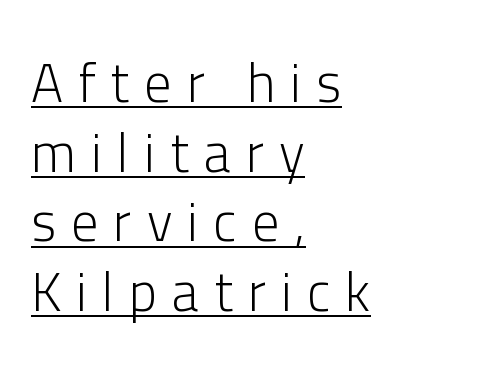
Q: Is the text bold? A: No.
Q: Is the text italic (slanted)? A: No, it is upright.
Q: Is the typeface a serif or a sans-serif typeface? A: Sans-serif.
Q: Is the text underlined? A: Yes.
Q: How is the paragraph aligned? A: Left-aligned.
Q: Is the spacing between letters normal or unusually wide? A: Unusually wide.
Q: Is the spacing between lines tight, normal or loose? A: Normal.
Q: Width (condensed, normal, or wide)? A: Normal.
Q: Stroke contrast? A: Low.
Q: x-height? A: Medium.
Q: Monospaced? A: No.
